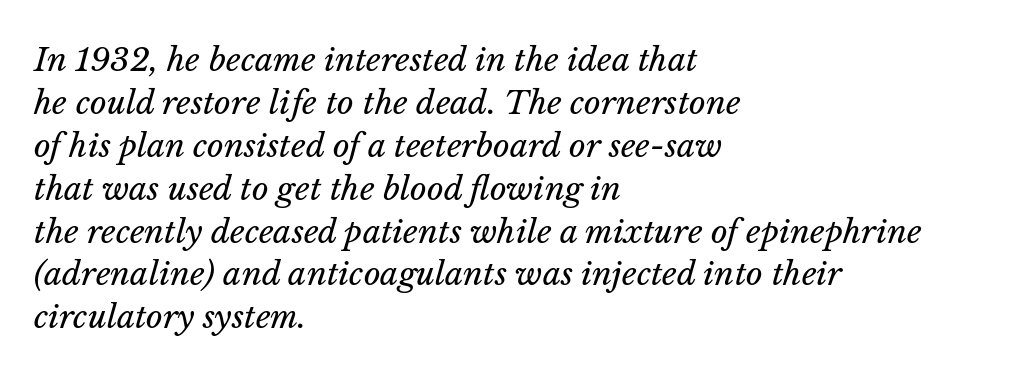
Q: Is the text bold? A: No.
Q: Is the text italic (slanted)? A: Yes, it leans right by about 14 degrees.
Q: Is the text underlined? A: No.
Q: How is the paragraph aligned? A: Left-aligned.
Q: Is the spacing between letters normal or unusually wide? A: Normal.
Q: Is the spacing between lines tight, normal or loose? A: Normal.
Q: Width (condensed, normal, or wide)? A: Normal.
Q: Stroke contrast? A: Low.
Q: x-height? A: Medium.
Q: Monospaced? A: No.
